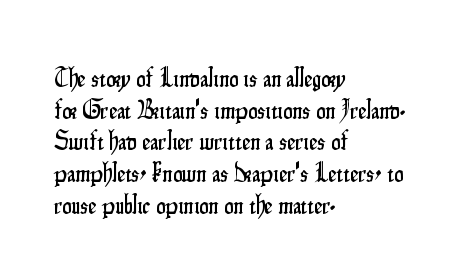
The lettering stays uniformly vertical, giving the passage a roman look. The baseline area is clear. The setting favours the left margin, as ordinary paragraphs usually do. These lines keep a tight, regular rhythm from letter to letter.
